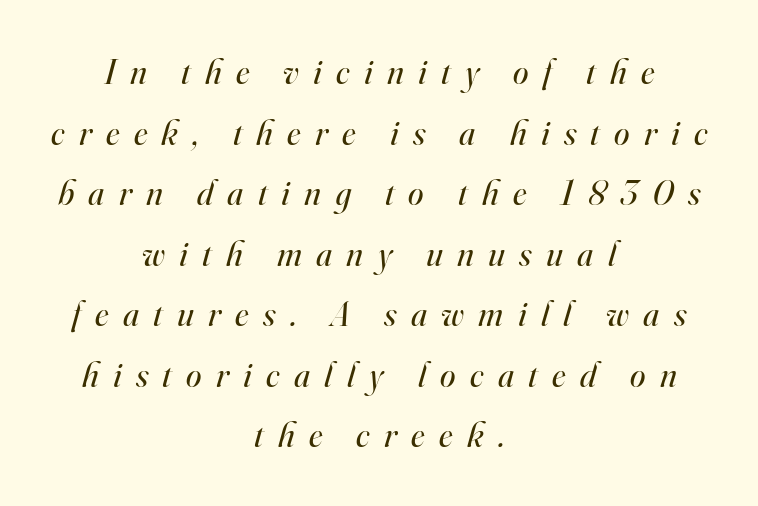
{"serif": "yes", "italic": "yes", "lean": "right", "slant_degrees": 16, "bold": "no", "weight": "regular", "width": "normal", "stroke_contrast": "high", "x_height": "small", "monospaced": "no", "underline": "no", "align": "center", "line_spacing_ratio": 1.73, "letter_spacing": "wide", "letter_spacing_em": 0.41, "glyph_px": 35}
